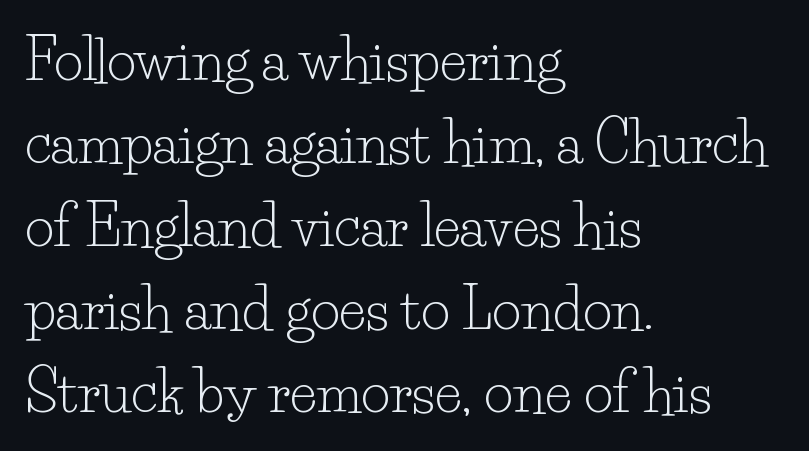
The image shows 56 px light serif type, upright; set left-aligned, normal line spacing (1.48x), normal letter spacing, not underlined; low stroke contrast and a small x-height.
